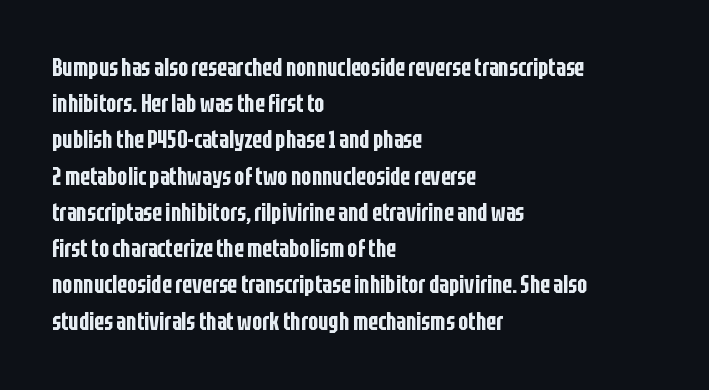
{"italic": "no", "underline": "no", "align": "left", "line_spacing": "normal", "line_spacing_ratio": 1.51, "letter_spacing": "normal", "letter_spacing_em": 0.0, "glyph_px": 24}
